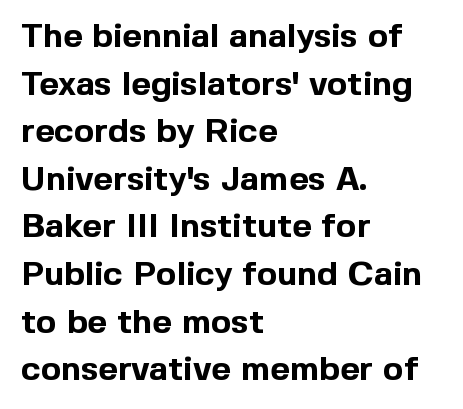
Q: Is the text bold? A: Yes.
Q: Is the text italic (slanted)? A: No, it is upright.
Q: Is the typeface a serif or a sans-serif typeface? A: Sans-serif.
Q: Is the text underlined? A: No.
Q: How is the paragraph aligned? A: Left-aligned.
Q: Is the spacing between letters normal or unusually wide? A: Normal.
Q: Is the spacing between lines tight, normal or loose? A: Normal.
Q: Width (condensed, normal, or wide)? A: Normal.
Q: x-height? A: Medium.
Q: Monospaced? A: No.
